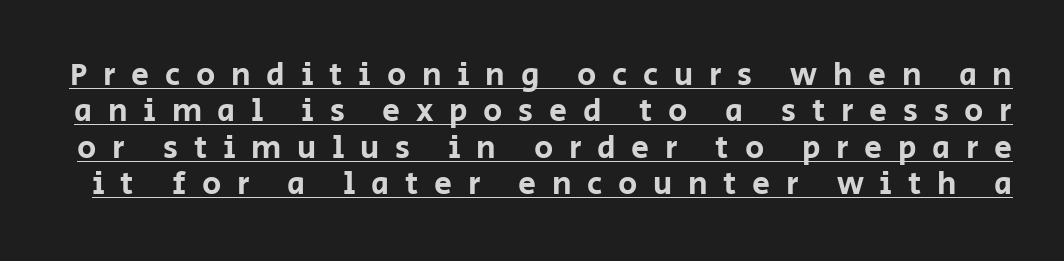
The tracking jumps out immediately: characters are airy and widely separated. The rendering uses natural spacing where letterforms have individual widths. Quick note: not italic, upright. Decoration check: the copy is underlined. These lines are composed in type without serifs. What's the leading like? Squeezed, with rows nearly overlapping.
